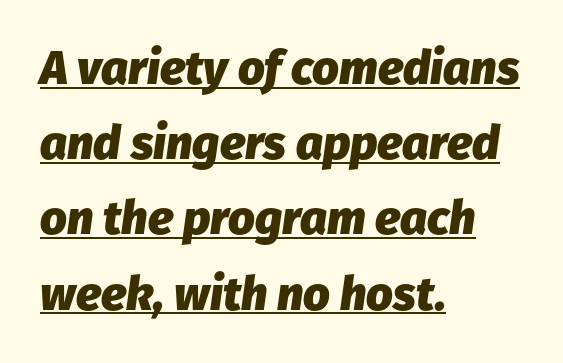
{"italic": "yes", "lean": "right", "slant_degrees": 8, "bold": "yes", "weight": "heavy", "width": "normal", "stroke_contrast": "low", "x_height": "medium", "monospaced": "no", "underline": "yes", "align": "left", "line_spacing": "normal", "line_spacing_ratio": 1.6, "letter_spacing": "normal", "letter_spacing_em": 0.0, "glyph_px": 47}
